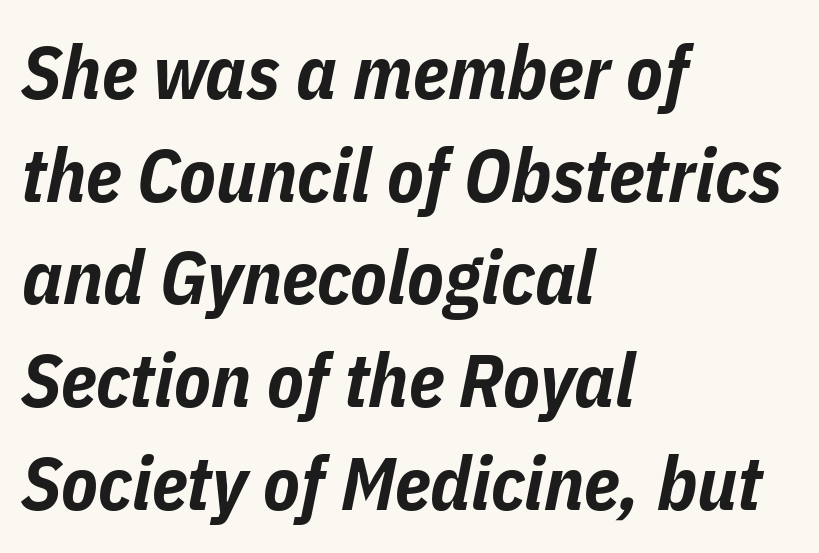
A clean baseline with only descenders dipping below it. Designer's note — italics engaged. Tracking here is standard; glyphs follow each other at the usual distance. One glance says typical: line gaps are just what's usual. This sample has the flowing, uneven cadence of proportional lettering. These words are printed bold, with thick strokes throughout.
